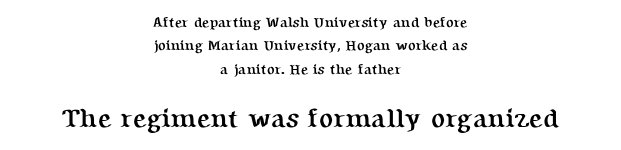
The image shows 26 px bold type, upright; set centered, normal line spacing (1.67x), normal letter spacing, not underlined; the second (bottom) block is 1.86x larger.
